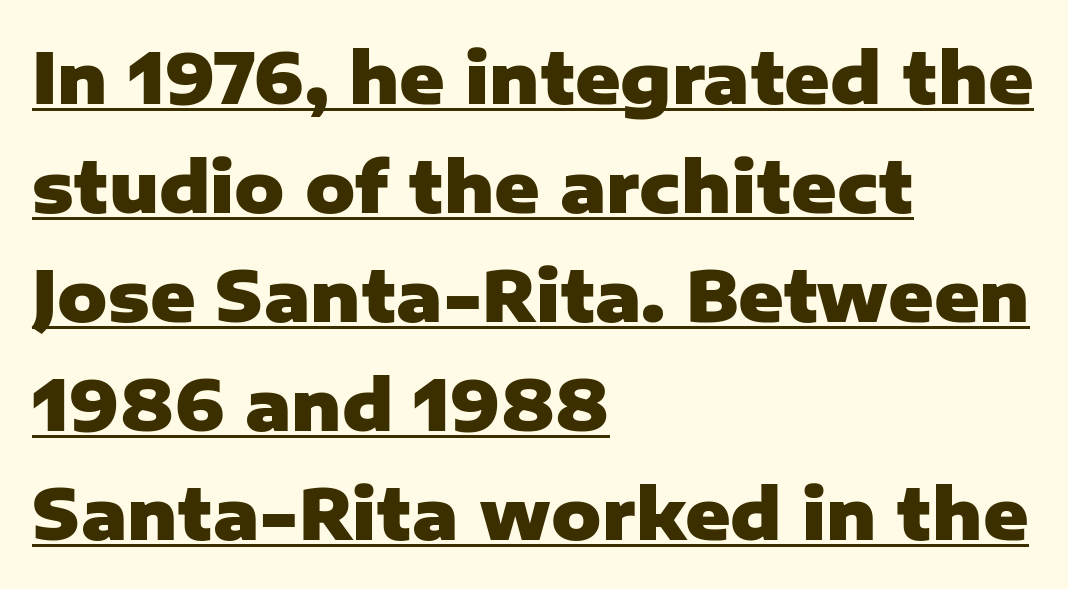
{"serif": "no", "italic": "no", "bold": "yes", "weight": "heavy", "width": "normal", "stroke_contrast": "low", "x_height": "medium", "monospaced": "no", "underline": "yes", "align": "left", "line_spacing": "normal", "line_spacing_ratio": 1.58, "letter_spacing": "normal", "letter_spacing_em": 0.0, "glyph_px": 69}
